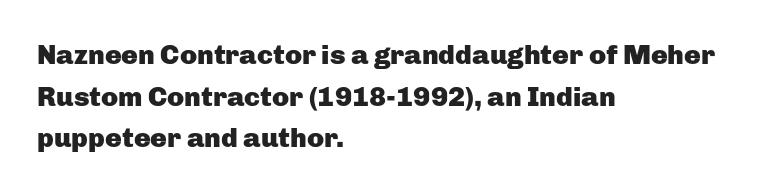
The image shows 28 px heavy sans-serif type, upright; set left-aligned, normal line spacing (1.49x), normal letter spacing, not underlined; low stroke contrast and a medium x-height.
